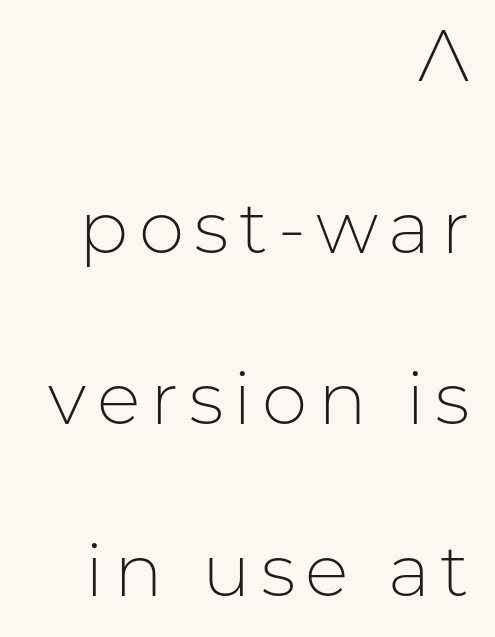
The image shows 73 px light sans-serif type, upright; set right-aligned, loose line spacing (2.35x), not underlined; low stroke contrast and a medium x-height.
